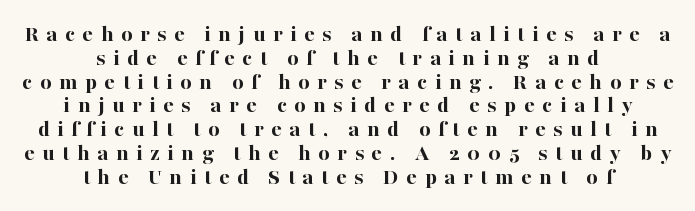
Here the glyphs are tracked loosely, breaking word shapes into spaced letters. Only glyphs here, with clear space below each row. Closely set lines give the paragraph a compact silhouette. This is heavy type, rendered in bold. In terms of posture, this sample is upright.
